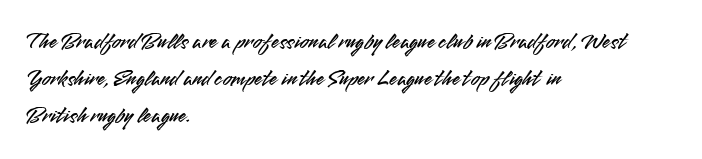
The image shows 23 px text type; set left-aligned, normal line spacing (1.6x), normal letter spacing, not underlined.
